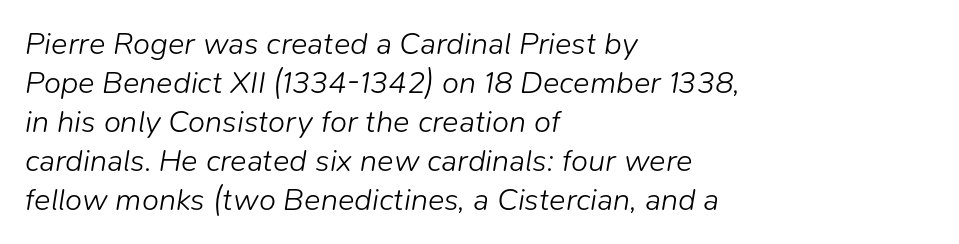
{"italic": "yes", "lean": "right", "slant_degrees": 9, "bold": "no", "weight": "light", "width": "normal", "stroke_contrast": "low", "x_height": "medium", "monospaced": "no", "underline": "no", "align": "left", "line_spacing": "normal", "line_spacing_ratio": 1.26, "letter_spacing": "normal", "letter_spacing_em": 0.0, "glyph_px": 31}
